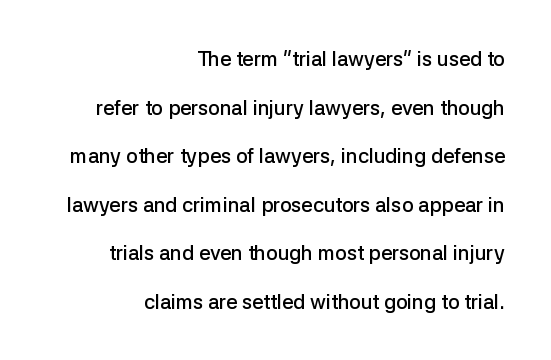
The image shows 20 px text type, upright; set right-aligned, loose line spacing (2.43x), normal letter spacing, not underlined.
